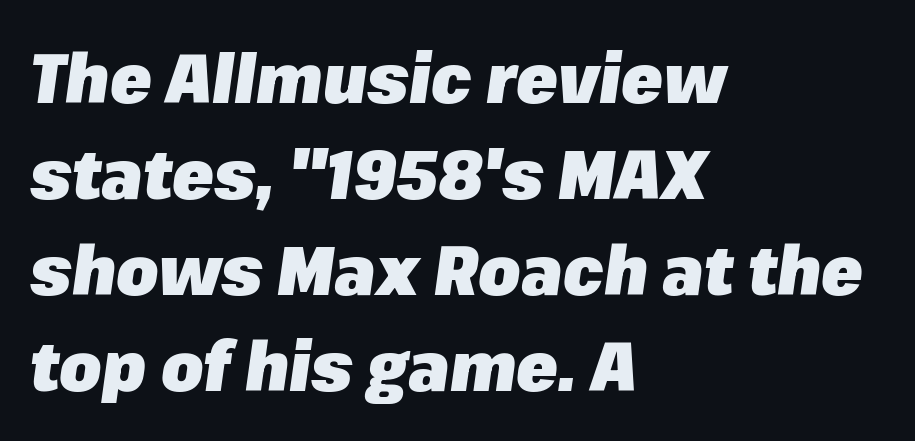
Think of a printed novel: that variable character pitch is what you see here. Yep, that's italic — everything's leaning. Underline: absent. Honestly, the row spacing looks completely unremarkable.
